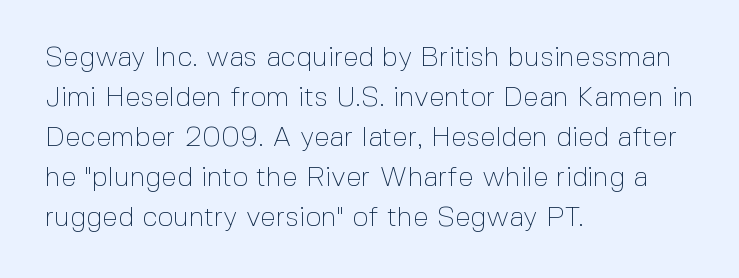
{"serif": "no", "italic": "no", "bold": "no", "weight": "thin", "width": "normal", "x_height": "medium", "monospaced": "no", "underline": "no", "align": "left", "line_spacing": "normal", "line_spacing_ratio": 1.43, "letter_spacing": "normal", "letter_spacing_em": 0.0, "glyph_px": 28}
